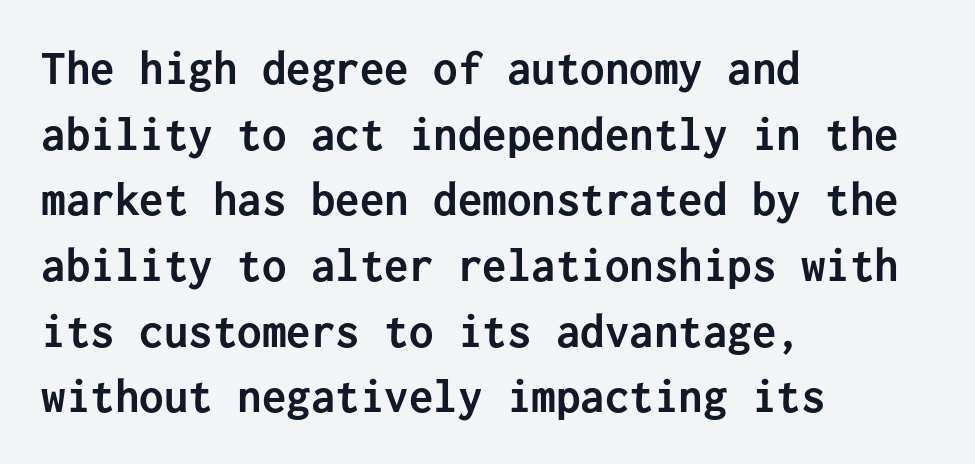
The typography opts for an upright posture over an oblique one. Unmarked baselines from the first word to the last. The paragraph has a hard left edge and a soft right edge. A typesetter would call this zero additional tracking. What weight is shown? A full bold with thick strokes.
